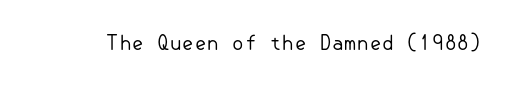
Q: Is the text bold? A: No.
Q: Is the text italic (slanted)? A: No, it is upright.
Q: Is the text underlined? A: No.
Q: Is the spacing between letters normal or unusually wide? A: Normal.
